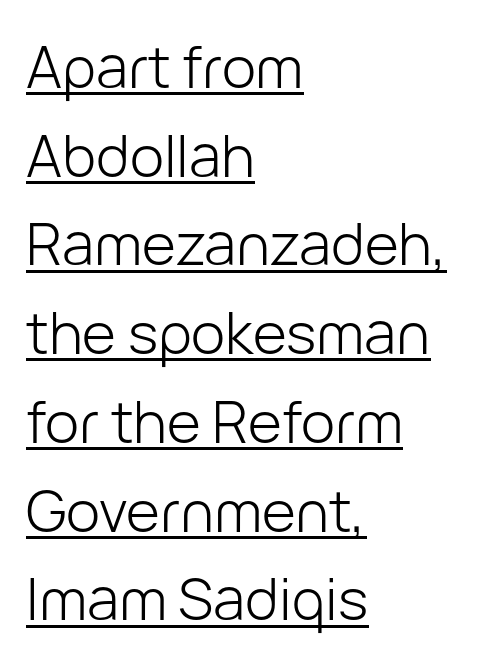
Q: Is the text bold? A: No.
Q: Is the text italic (slanted)? A: No, it is upright.
Q: Is the typeface a serif or a sans-serif typeface? A: Sans-serif.
Q: Is the text underlined? A: Yes.
Q: How is the paragraph aligned? A: Left-aligned.
Q: Is the spacing between letters normal or unusually wide? A: Normal.
Q: Is the spacing between lines tight, normal or loose? A: Normal.
Q: Width (condensed, normal, or wide)? A: Normal.
Q: Stroke contrast? A: Low.
Q: x-height? A: Medium.
Q: Monospaced? A: No.
